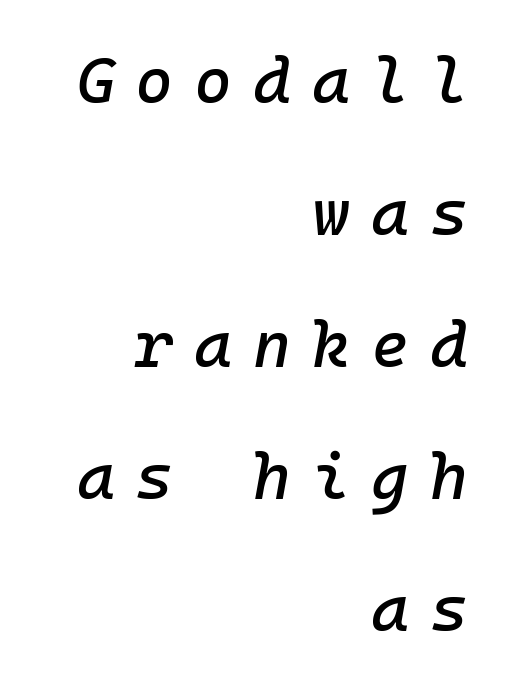
Q: Is the text italic (slanted)? A: Yes, it leans right by about 10 degrees.
Q: Is the text underlined? A: No.
Q: How is the paragraph aligned? A: Right-aligned.
Q: Is the spacing between letters normal or unusually wide? A: Unusually wide.
Q: Is the spacing between lines tight, normal or loose? A: Loose.
Q: Width (condensed, normal, or wide)? A: Normal.
Q: Stroke contrast? A: Low.
Q: x-height? A: Medium.
Q: Monospaced? A: Yes.
